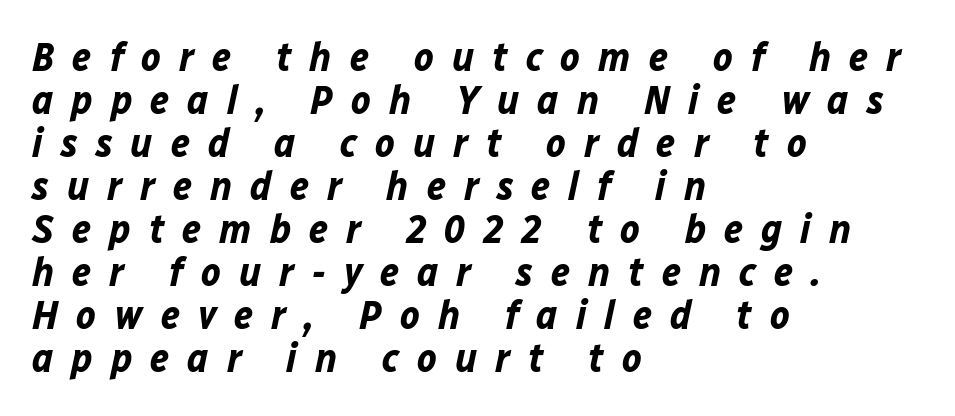
Q: Is the text bold? A: Yes.
Q: Is the text italic (slanted)? A: Yes, it leans right by about 12 degrees.
Q: Is the text underlined? A: No.
Q: How is the paragraph aligned? A: Left-aligned.
Q: Is the spacing between letters normal or unusually wide? A: Unusually wide.
Q: Is the spacing between lines tight, normal or loose? A: Tight.
Q: Width (condensed, normal, or wide)? A: Normal.
Q: Stroke contrast? A: Low.
Q: x-height? A: Medium.
Q: Monospaced? A: No.
